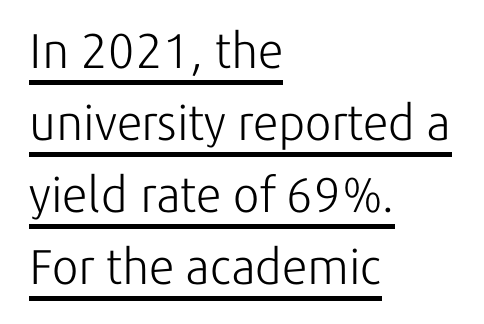
Q: Is the text bold? A: No.
Q: Is the text italic (slanted)? A: No, it is upright.
Q: Is the typeface a serif or a sans-serif typeface? A: Sans-serif.
Q: Is the text underlined? A: Yes.
Q: How is the paragraph aligned? A: Left-aligned.
Q: Is the spacing between letters normal or unusually wide? A: Normal.
Q: Is the spacing between lines tight, normal or loose? A: Normal.
Q: Width (condensed, normal, or wide)? A: Normal.
Q: Stroke contrast? A: Low.
Q: x-height? A: Medium.
Q: Monospaced? A: No.
